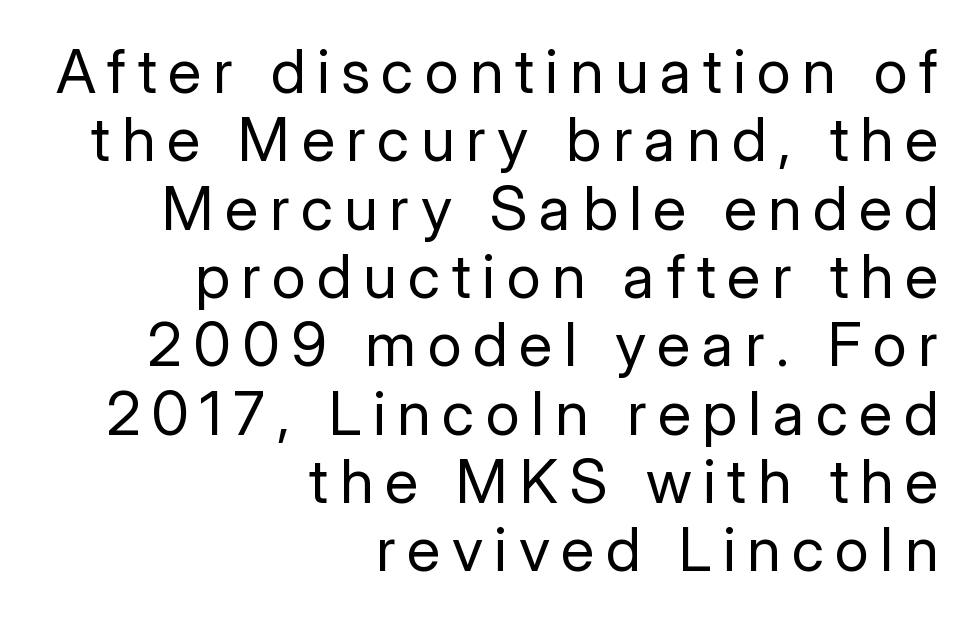
{"serif": "no", "italic": "no", "bold": "no", "weight": "regular", "width": "normal", "stroke_contrast": "low", "x_height": "medium", "monospaced": "no", "underline": "no", "align": "right", "line_spacing": "tight", "line_spacing_ratio": 1.12, "glyph_px": 61}
